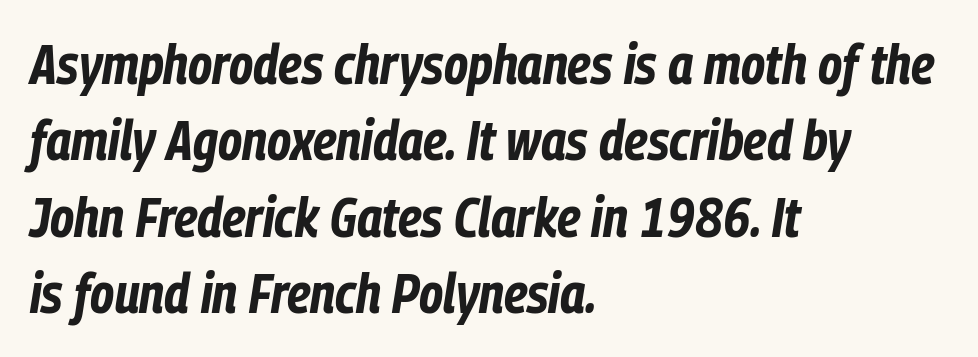
Leading matches the norm, producing a regular column. Compared with a centered layout, this one pins lines to the left instead. Italic? Definitely — the glyphs are oblique. Each letter keeps its own natural width here, so spacing adapts to shape. The face used here is rendered with its standard letterfit. Quick note: underline off.
